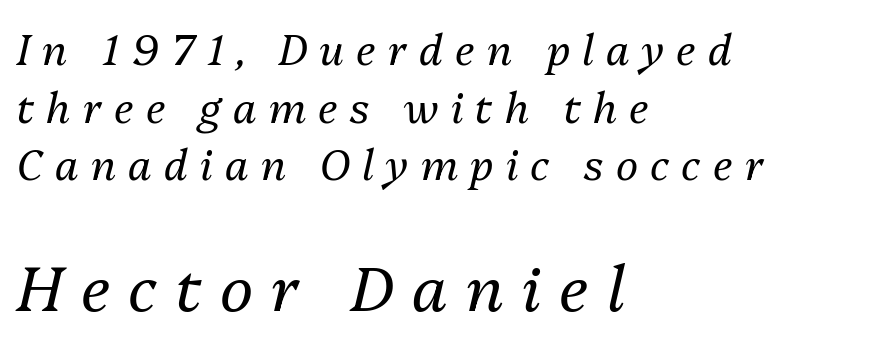
Q: Is the text bold? A: No.
Q: Is the text italic (slanted)? A: Yes, it leans right by about 13 degrees.
Q: Is the text underlined? A: No.
Q: How is the paragraph aligned? A: Left-aligned.
Q: Is the spacing between letters normal or unusually wide? A: Unusually wide.
Q: Is the spacing between lines tight, normal or loose? A: Normal.
Q: Which block of text is set in a larger size, the first (top) or the second (bottom)? A: The second (bottom) one.
Q: Width (condensed, normal, or wide)? A: Normal.
Q: Stroke contrast? A: Medium.
Q: x-height? A: Medium.
Q: Monospaced? A: No.
